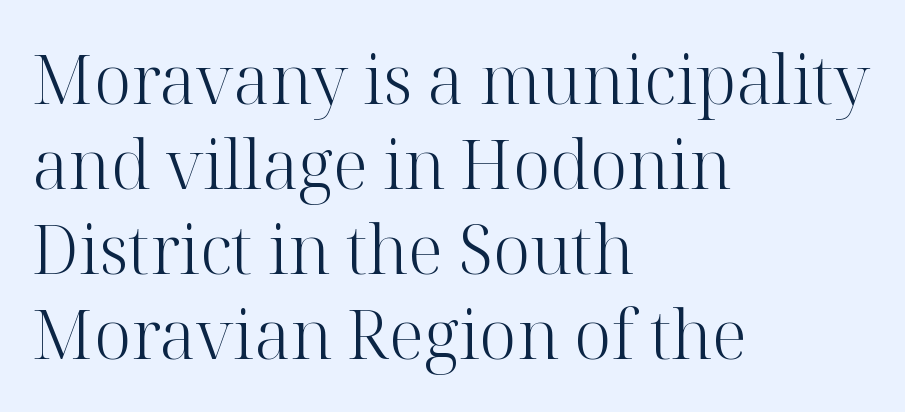
Spacing verdict: proportional, widths tailored to each character. Vertical strokes here are truly vertical. The weight tops out at a normal text grade. One glance says typical: line gaps are just what's usual. The passage shown is typeset with a serif family. The letters sit at their default tracking, neither squeezed nor spread.
